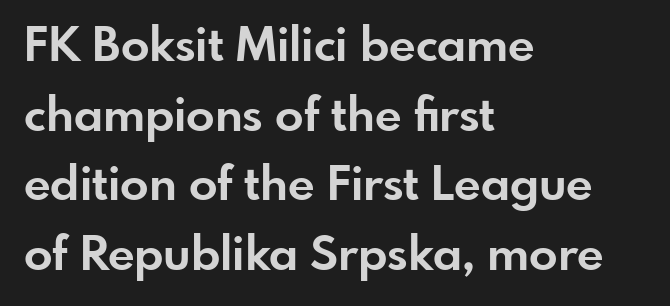
The image shows 47 px bold sans-serif type, upright; set left-aligned, normal line spacing (1.48x), normal letter spacing, not underlined; low stroke contrast and a small x-height.
